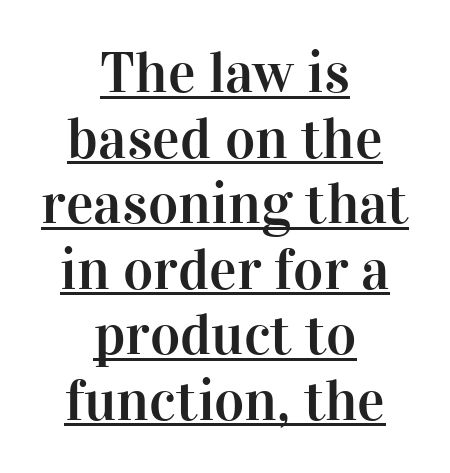
Looks like regular typesetting: each glyph gets only the width it needs. The string is rendered with underlining switched on. Rendered with straight, roman letterforms. Short note: letters normally spaced. A typesetter would call this leading minimal, almost set solid.
